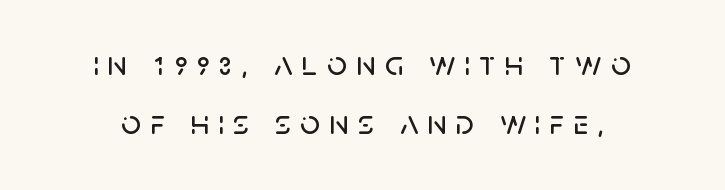
Is this a fixed-width face? No — the glyphs have proportional, varying widths. The leading is moderate, giving the passage an even texture. A typesetter would label this face a sans. The string is rendered with underlining switched off. Italic: no, the glyphs are upright roman. Observe the wide spacing: letters keep a clear distance from each other.
